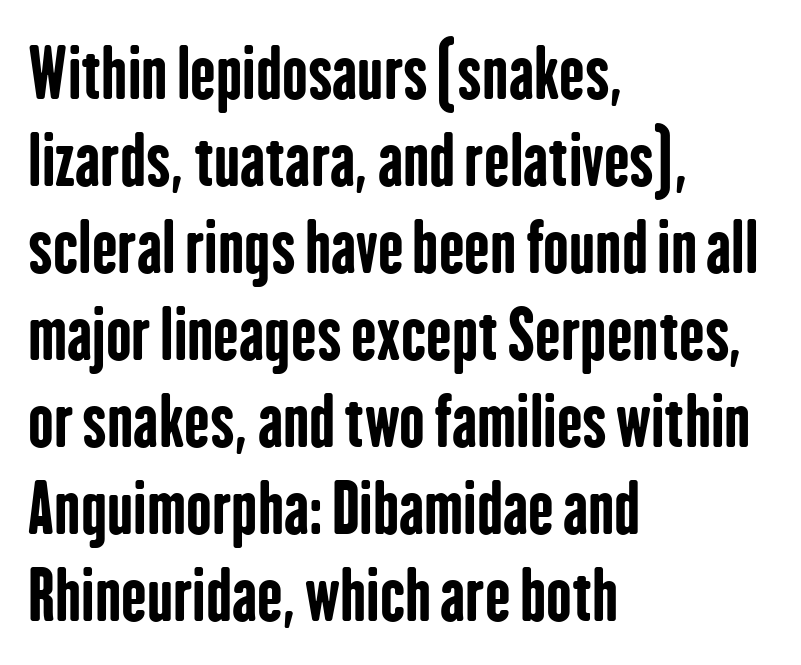
{"serif": "no", "italic": "no", "bold": "yes", "weight": "bold", "width": "condensed", "stroke_contrast": "low", "x_height": "medium", "monospaced": "no", "underline": "no", "align": "left", "line_spacing": "normal", "line_spacing_ratio": 1.28, "letter_spacing": "normal", "letter_spacing_em": 0.0, "glyph_px": 68}
